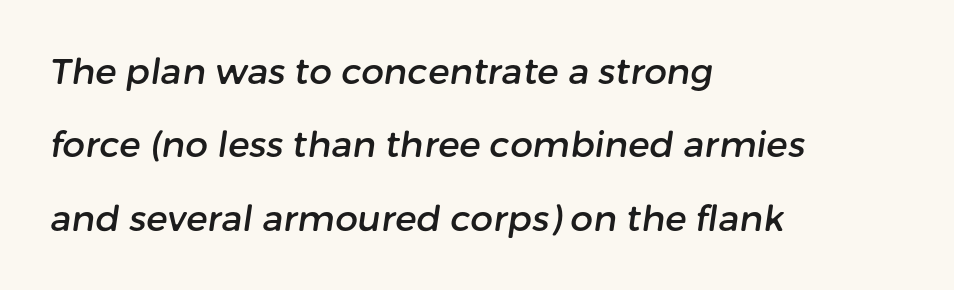
Q: Is the typeface a serif or a sans-serif typeface? A: Sans-serif.
Q: Is the text underlined? A: No.
Q: How is the paragraph aligned? A: Left-aligned.
Q: Is the spacing between letters normal or unusually wide? A: Normal.
Q: Is the spacing between lines tight, normal or loose? A: Loose.
Q: Width (condensed, normal, or wide)? A: Normal.
Q: Stroke contrast? A: Low.
Q: x-height? A: Medium.
Q: Monospaced? A: No.
